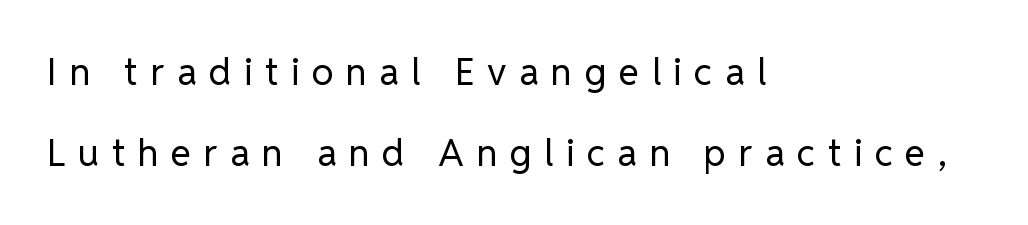
The image shows 37 px regular-weight sans-serif type, upright; set left-aligned, loose line spacing (2.19x), unusually wide letter spacing (+0.34 em), not underlined; low stroke contrast and a medium x-height.
